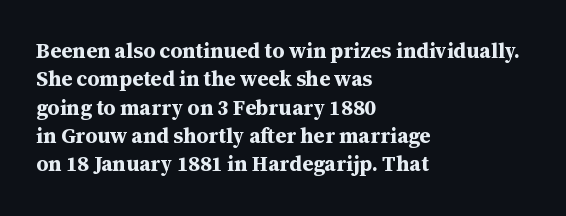
The lines in this sample share a left origin and differ only in where they stop. The block of text has a typical density, with ordinary space between rows. Posture: upright roman. The characters look thick and weighty, a clear bold. Letters rest on an invisible, unmarked baseline. There is no visible air inserted between adjacent glyphs.
